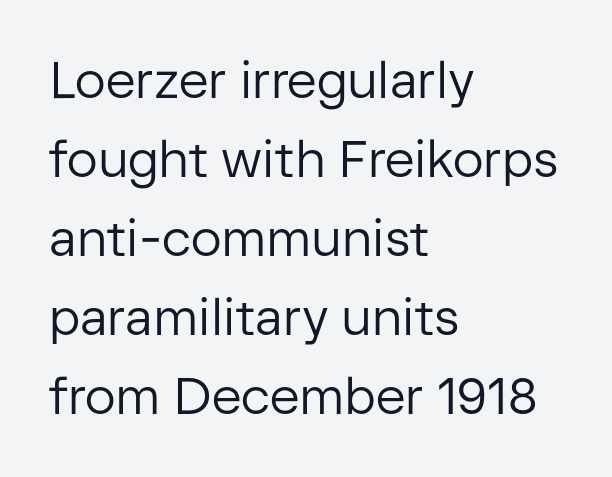
The image shows 51 px regular-weight sans-serif type, upright; set left-aligned, normal line spacing (1.55x), normal letter spacing, not underlined; low stroke contrast and a medium x-height.
